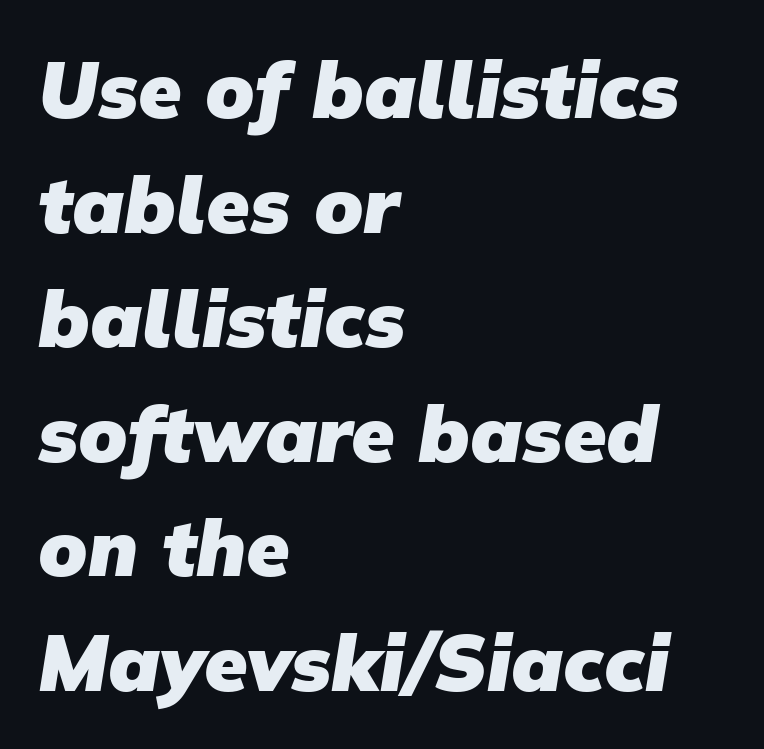
{"serif": "no", "bold": "yes", "weight": "heavy", "width": "normal", "stroke_contrast": "low", "x_height": "medium", "monospaced": "no", "underline": "no", "align": "left", "line_spacing": "normal", "line_spacing_ratio": 1.45, "letter_spacing": "normal", "letter_spacing_em": 0.0, "glyph_px": 79}
